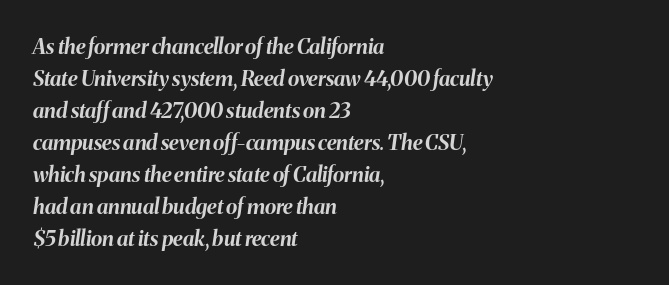
Q: Is the text bold? A: Yes.
Q: Is the text italic (slanted)? A: Yes, it leans right by about 8 degrees.
Q: Is the text underlined? A: No.
Q: How is the paragraph aligned? A: Left-aligned.
Q: Is the spacing between letters normal or unusually wide? A: Normal.
Q: Is the spacing between lines tight, normal or loose? A: Normal.
